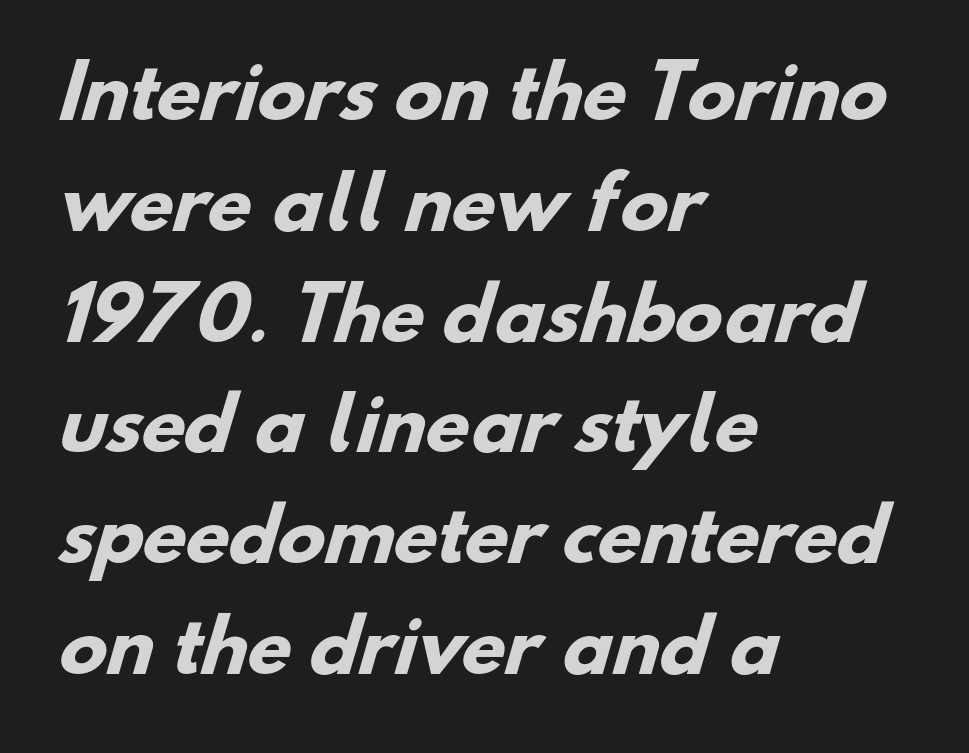
{"serif": "no", "bold": "yes", "weight": "heavy", "width": "normal", "stroke_contrast": "low", "x_height": "small", "monospaced": "no", "underline": "no", "align": "left", "line_spacing": "normal", "line_spacing_ratio": 1.56, "letter_spacing": "normal", "letter_spacing_em": 0.0, "glyph_px": 71}
